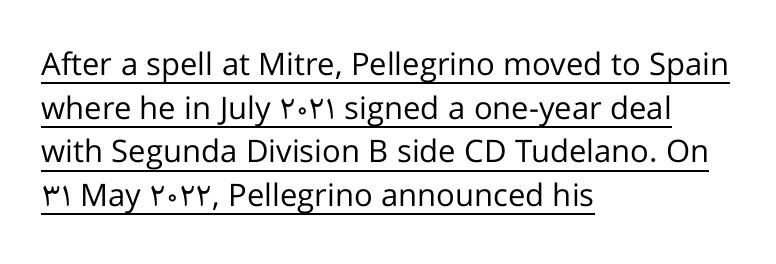
The image shows 31 px regular-weight sans-serif type, upright; set left-aligned, normal line spacing (1.41x), normal letter spacing, underlined; low stroke contrast and a medium x-height.
